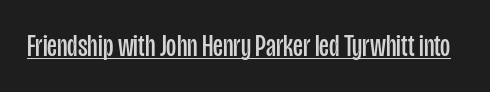
The image shows 31 px regular-weight, condensed sans-serif type, upright; set normal letter spacing, underlined; low stroke contrast and a large x-height.
